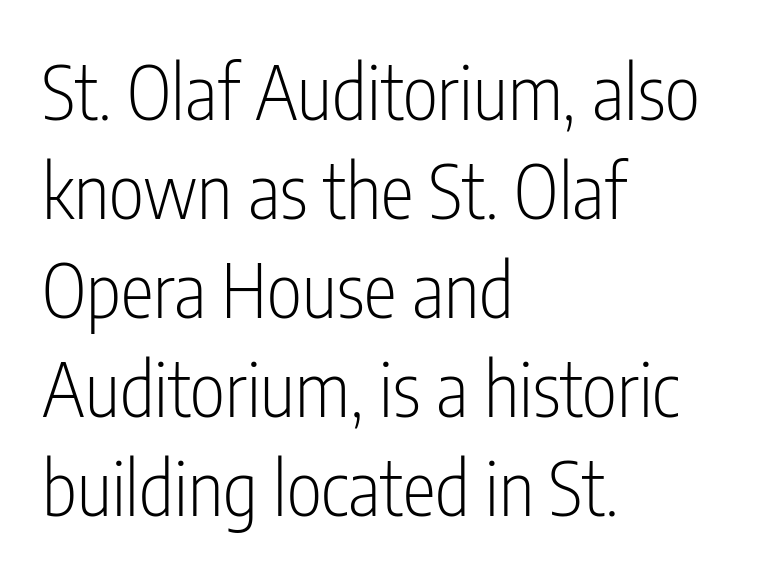
{"serif": "no", "italic": "no", "bold": "no", "weight": "light", "width": "condensed", "stroke_contrast": "low", "x_height": "medium", "monospaced": "no", "underline": "no", "align": "left", "line_spacing": "normal", "line_spacing_ratio": 1.32, "letter_spacing": "normal", "letter_spacing_em": 0.0, "glyph_px": 75}
